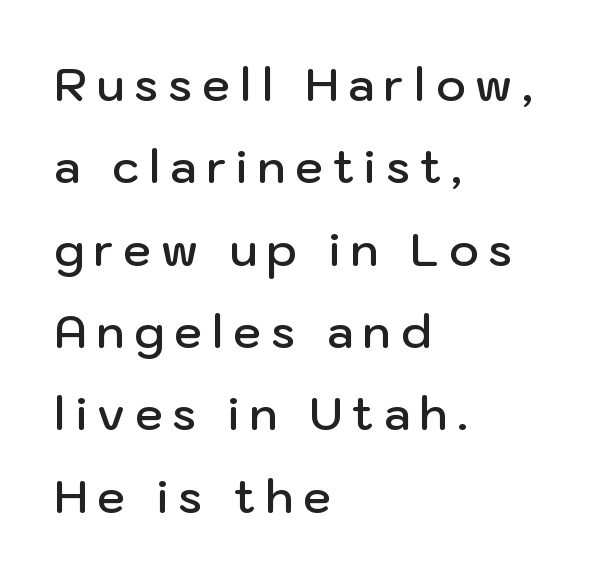
The passage shown is typed in a proportional face where columns would drift. The lettering holds an erect, upright posture throughout. Underlining? Definitely not there. Short note: letters widely spaced. No feet cap the strokes, marking this as sans-serif type.
